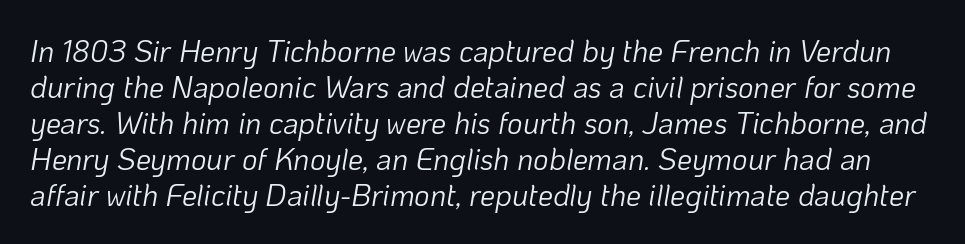
The passage shown leans; its letterforms are oblique. The rendering uses natural spacing where letterforms have individual widths. The space directly below the letters is spotless. The font is comparable to plain body text, perhaps lighter.
